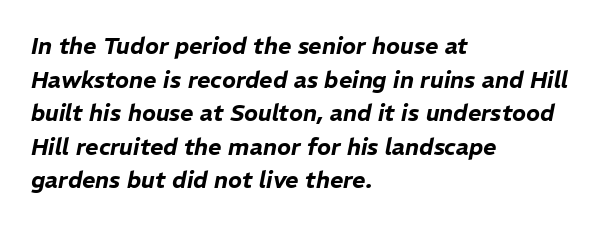
{"italic": "yes", "lean": "right", "slant_degrees": 11, "underline": "no", "align": "left", "line_spacing": "normal", "line_spacing_ratio": 1.46, "letter_spacing": "normal", "letter_spacing_em": 0.0, "glyph_px": 23}
